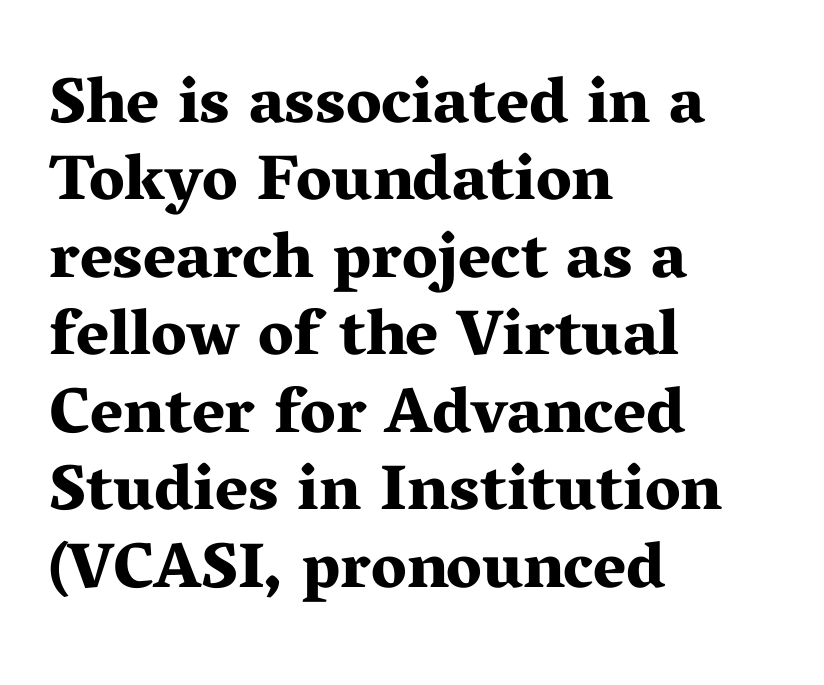
Q: Is the text bold? A: Yes.
Q: Is the text italic (slanted)? A: No, it is upright.
Q: Is the typeface a serif or a sans-serif typeface? A: Serif.
Q: Is the text underlined? A: No.
Q: How is the paragraph aligned? A: Left-aligned.
Q: Is the spacing between letters normal or unusually wide? A: Normal.
Q: Width (condensed, normal, or wide)? A: Wide.
Q: Stroke contrast? A: Medium.
Q: x-height? A: Medium.
Q: Monospaced? A: No.
